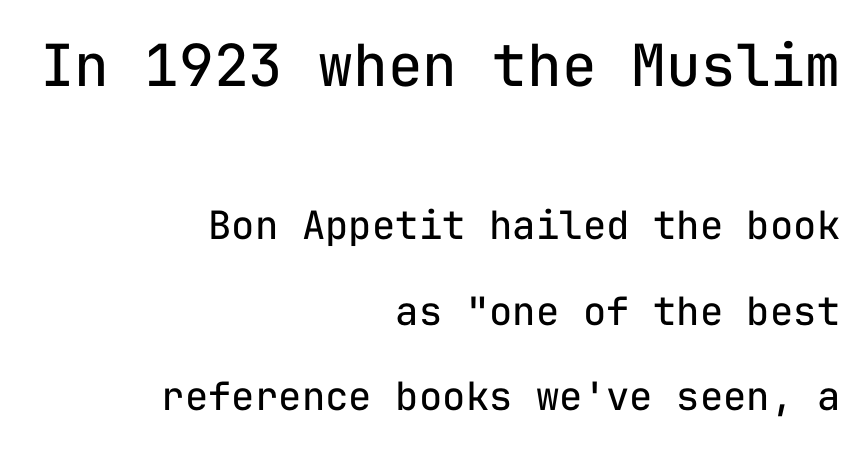
{"serif": "no", "italic": "no", "bold": "no", "weight": "regular", "width": "normal", "stroke_contrast": "low", "x_height": "medium", "monospaced": "yes", "underline": "no", "align": "right", "line_spacing": "loose", "line_spacing_ratio": 2.19, "letter_spacing": "normal", "letter_spacing_em": 0.0, "larger_block": "first", "size_ratio": 1.49, "glyph_px": 58}
